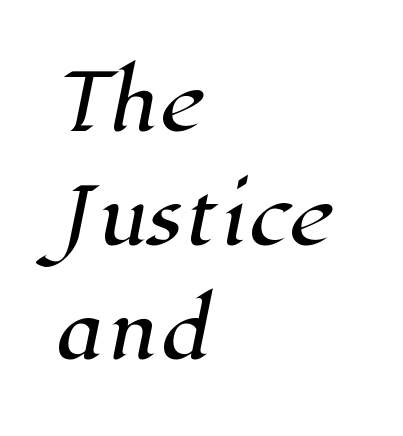
Q: Is the typeface a serif or a sans-serif typeface? A: Serif.
Q: Is the text underlined? A: No.
Q: How is the paragraph aligned? A: Left-aligned.
Q: Is the spacing between letters normal or unusually wide? A: Normal.
Q: Is the spacing between lines tight, normal or loose? A: Normal.
Q: Width (condensed, normal, or wide)? A: Normal.
Q: Stroke contrast? A: High.
Q: x-height? A: Medium.
Q: Monospaced? A: No.
